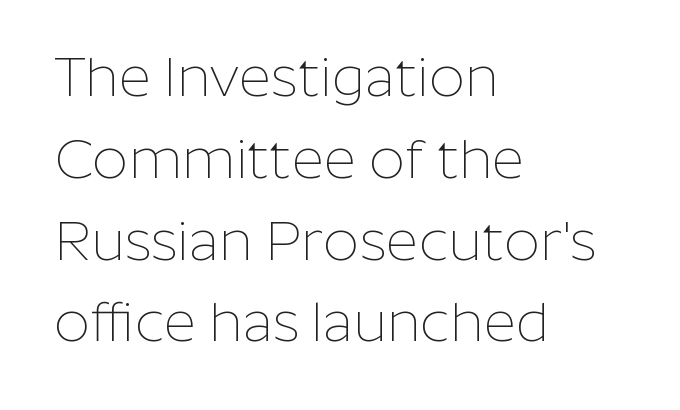
The image shows 56 px thin sans-serif type, upright; set left-aligned, normal line spacing (1.46x), normal letter spacing, not underlined; low stroke contrast and a medium x-height.
